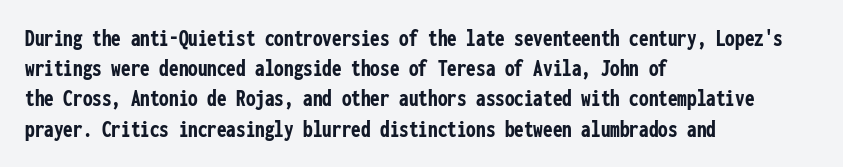
{"italic": "no", "bold": "yes", "underline": "no", "align": "left", "line_spacing": "normal", "line_spacing_ratio": 1.26, "letter_spacing": "normal", "letter_spacing_em": 0.0, "glyph_px": 24}
